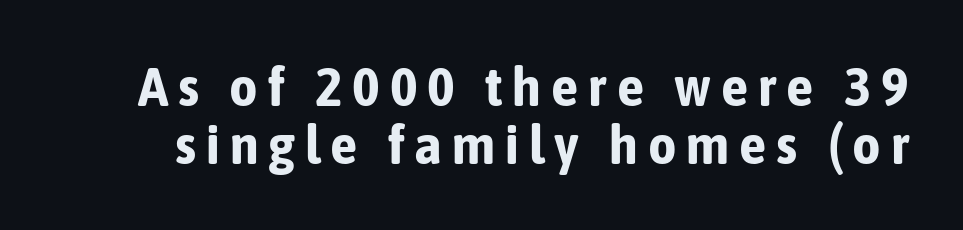
Descender tails drop into unmarked territory. Pretty heavy lettering here — definitely bold. Ascenders rise straight up at ninety degrees. The designer dialed line spacing down below the default. Examine the stroke ends and you'll find no serifs.
